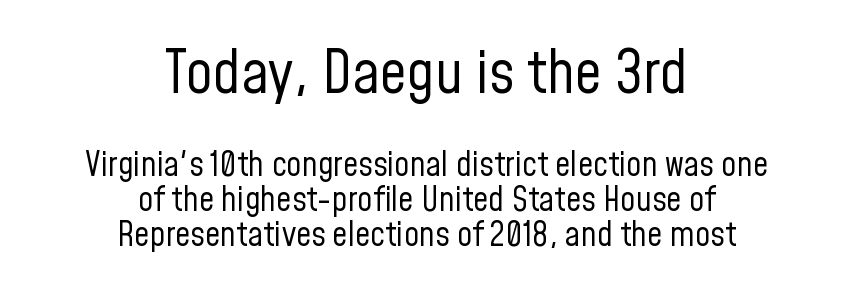
The image shows 60 px regular-weight, condensed sans-serif type, upright; set centered, tight line spacing (1.02x), normal letter spacing, not underlined; the first (top) block is 1.76x larger; low stroke contrast and a medium x-height.
